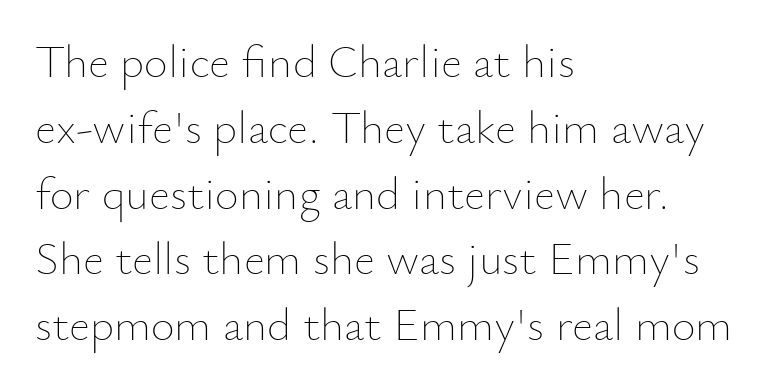
{"italic": "no", "bold": "no", "weight": "thin", "width": "normal", "stroke_contrast": "low", "x_height": "small", "monospaced": "no", "underline": "no", "align": "left", "line_spacing": "normal", "line_spacing_ratio": 1.43, "letter_spacing": "normal", "letter_spacing_em": 0.0, "glyph_px": 46}
